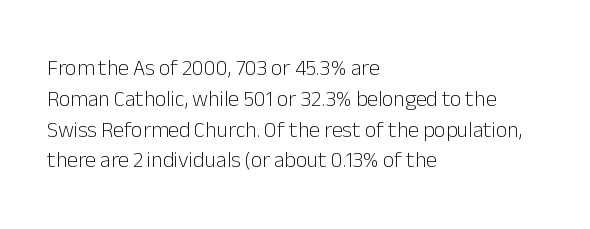
Summary of vertical rhythm: regular, with standard interline spacing. Short note: letters normally spaced. The font's upright variant was chosen for this text. Casual observation: everything's shoved over to the left.
